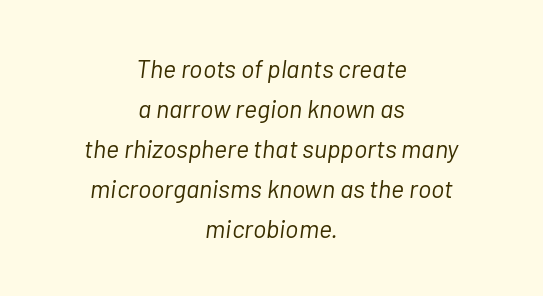
The image shows 25 px text type, italic (leaning right); set centered, normal line spacing (1.6x), normal letter spacing, not underlined.
